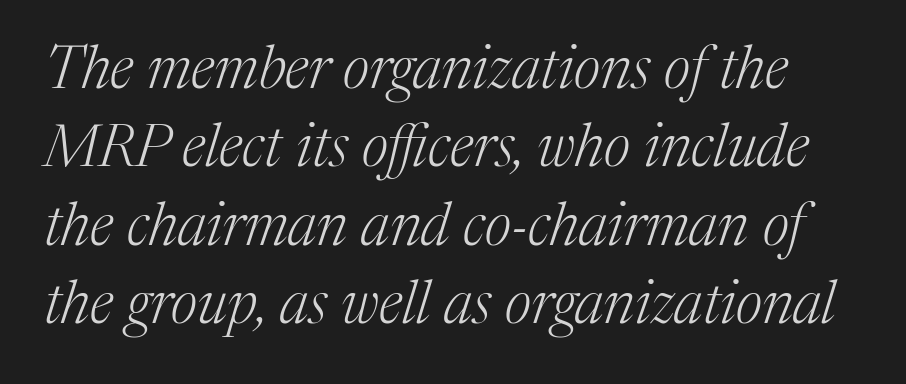
Q: Is the text bold? A: No.
Q: Is the text italic (slanted)? A: Yes, it leans right by about 17 degrees.
Q: Is the typeface a serif or a sans-serif typeface? A: Serif.
Q: Is the text underlined? A: No.
Q: Is the spacing between letters normal or unusually wide? A: Normal.
Q: Is the spacing between lines tight, normal or loose? A: Normal.
Q: Width (condensed, normal, or wide)? A: Normal.
Q: Stroke contrast? A: Medium.
Q: x-height? A: Medium.
Q: Monospaced? A: No.
